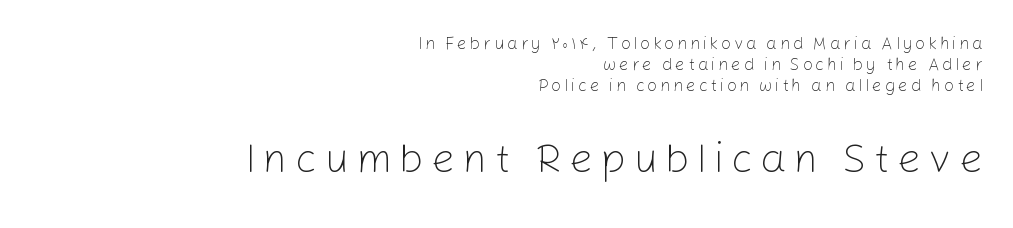
{"serif": "no", "italic": "no", "bold": "no", "weight": "light", "width": "normal", "stroke_contrast": "low", "x_height": "medium", "monospaced": "no", "underline": "no", "align": "right", "line_spacing_ratio": 1.23, "larger_block": "second", "size_ratio": 2.47, "glyph_px": 42}
